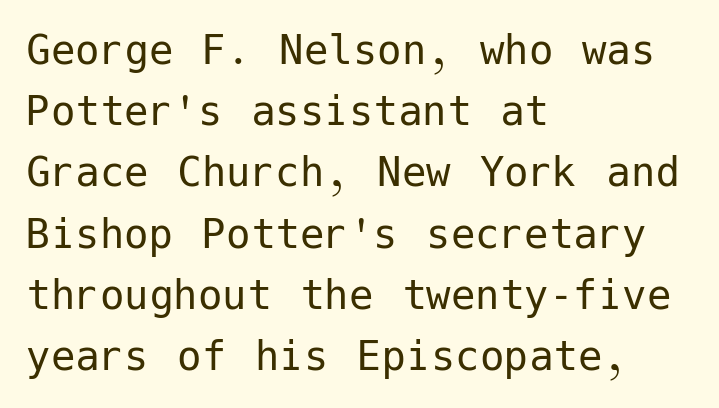
{"serif": "no", "italic": "no", "bold": "no", "weight": "regular", "width": "normal", "stroke_contrast": "low", "x_height": "medium", "underline": "no", "align": "left", "line_spacing": "normal", "line_spacing_ratio": 1.25, "letter_spacing": "normal", "letter_spacing_em": 0.0, "glyph_px": 49}
